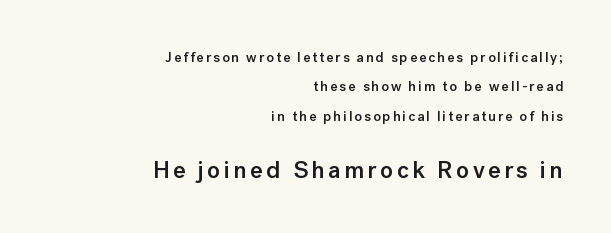
{"italic": "no", "bold": "semi", "underline": "no", "align": "right", "line_spacing": "loose", "line_spacing_ratio": 2.09, "larger_block": "second", "size_ratio": 1.71, "glyph_px": 24}
